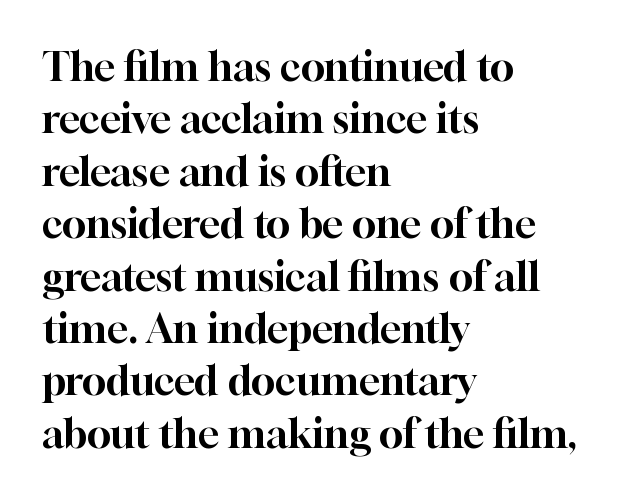
{"serif": "yes", "italic": "no", "width": "normal", "stroke_contrast": "high", "x_height": "medium", "monospaced": "no", "underline": "no", "align": "left", "line_spacing": "normal", "line_spacing_ratio": 1.31, "letter_spacing": "normal", "letter_spacing_em": 0.0, "glyph_px": 40}
